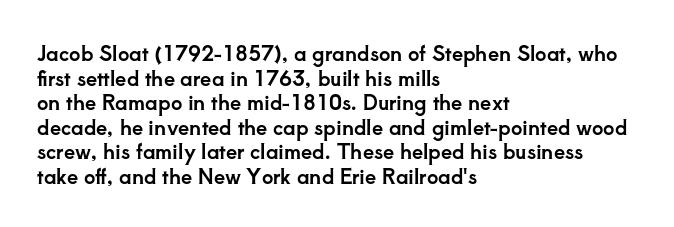
{"italic": "no", "underline": "no", "align": "left", "line_spacing_ratio": 1.23, "letter_spacing": "normal", "letter_spacing_em": 0.0, "glyph_px": 20}
